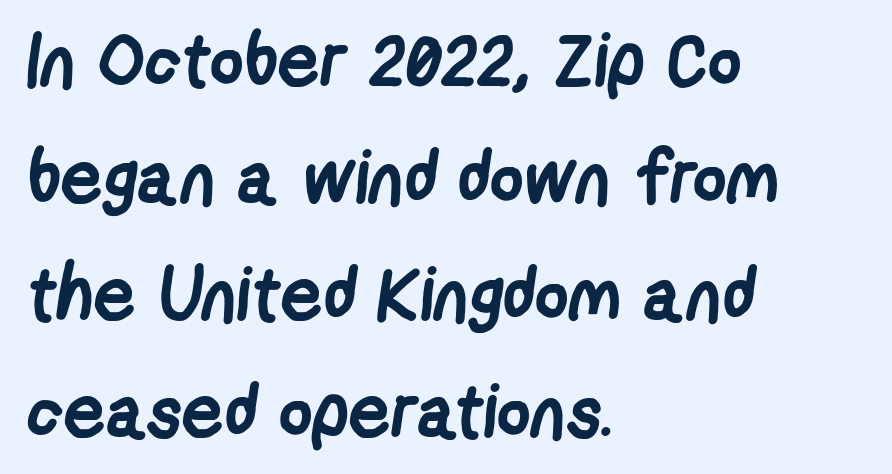
Casual observation: everything's shoved over to the left. Decoration check: the copy has no underline. Examine the stroke ends and you'll find no serifs. Is this a fixed-width face? No — the glyphs have proportional, varying widths. The passage shown has conventional tracking throughout. The space between consecutive lines is moderate.
